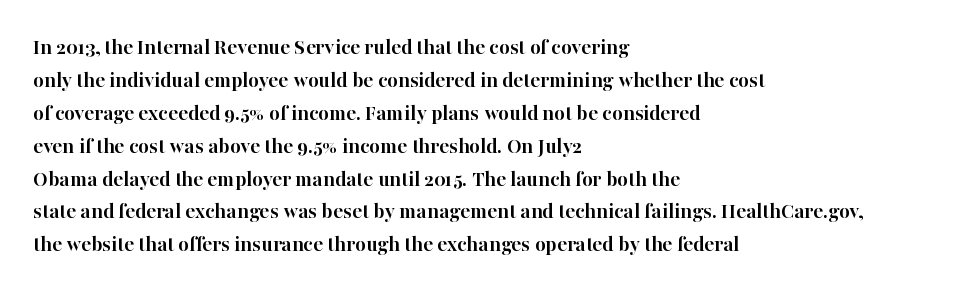
{"italic": "no", "bold": "yes", "underline": "no", "align": "left", "line_spacing": "normal", "line_spacing_ratio": 1.43, "letter_spacing": "normal", "letter_spacing_em": 0.0, "glyph_px": 23}
